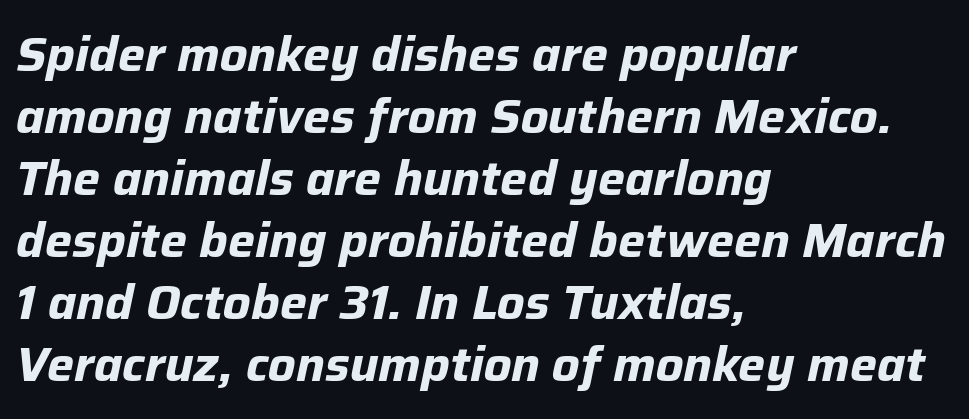
Q: Is the text bold? A: Yes.
Q: Is the text italic (slanted)? A: Yes, it leans right by about 12 degrees.
Q: Is the text underlined? A: No.
Q: How is the paragraph aligned? A: Left-aligned.
Q: Is the spacing between letters normal or unusually wide? A: Normal.
Q: Is the spacing between lines tight, normal or loose? A: Normal.
Q: Width (condensed, normal, or wide)? A: Normal.
Q: Stroke contrast? A: Low.
Q: x-height? A: Medium.
Q: Monospaced? A: No.
